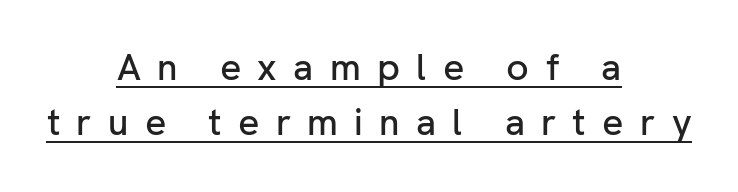
The image shows 37 px sans-serif type, upright; set centered, normal line spacing (1.49x), unusually wide letter spacing (+0.44 em), underlined; low stroke contrast and a medium x-height.
